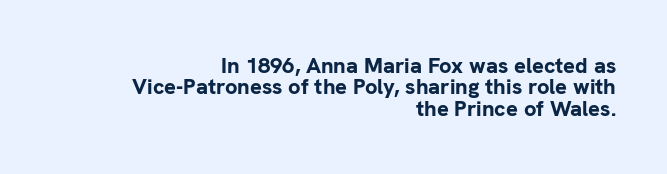
The image shows 22 px bold type, upright; set right-aligned, tight line spacing (0.97x), normal letter spacing, not underlined.
